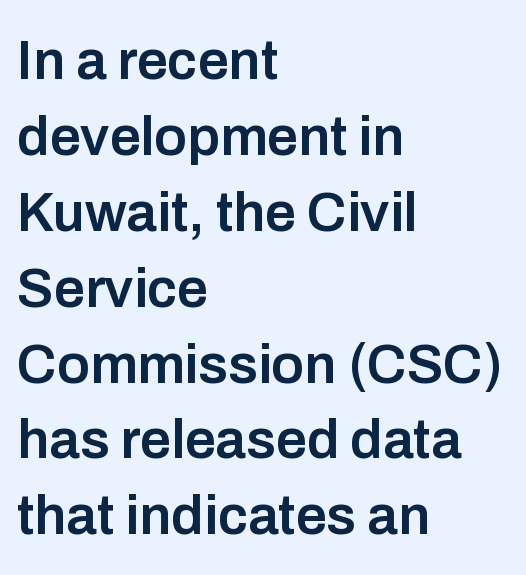
Q: Is the text bold? A: Semi-bold.
Q: Is the text italic (slanted)? A: No, it is upright.
Q: Is the typeface a serif or a sans-serif typeface? A: Sans-serif.
Q: Is the text underlined? A: No.
Q: How is the paragraph aligned? A: Left-aligned.
Q: Is the spacing between letters normal or unusually wide? A: Normal.
Q: Is the spacing between lines tight, normal or loose? A: Normal.
Q: Width (condensed, normal, or wide)? A: Normal.
Q: Stroke contrast? A: Low.
Q: x-height? A: Medium.
Q: Monospaced? A: No.
